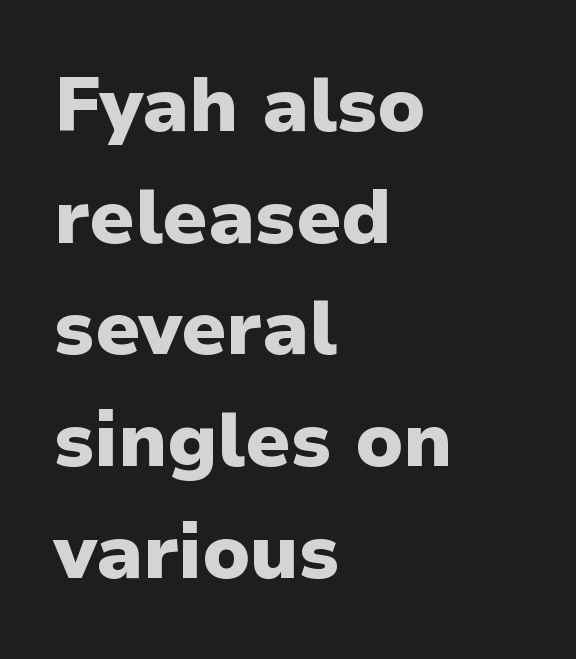
{"serif": "no", "italic": "no", "bold": "yes", "weight": "heavy", "width": "normal", "stroke_contrast": "low", "x_height": "medium", "monospaced": "no", "underline": "no", "align": "left", "line_spacing": "normal", "line_spacing_ratio": 1.47, "letter_spacing": "normal", "letter_spacing_em": 0.0, "glyph_px": 76}
